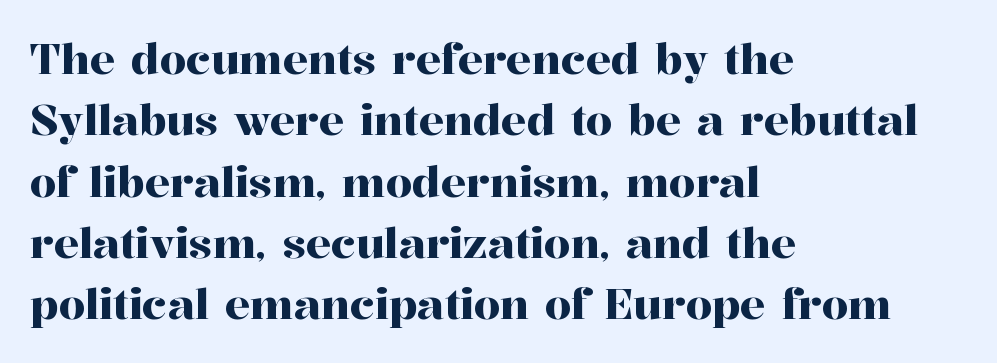
The image shows 42 px serif type, upright; set left-aligned, normal line spacing (1.46x), normal letter spacing, not underlined; high stroke contrast and a medium x-height.
